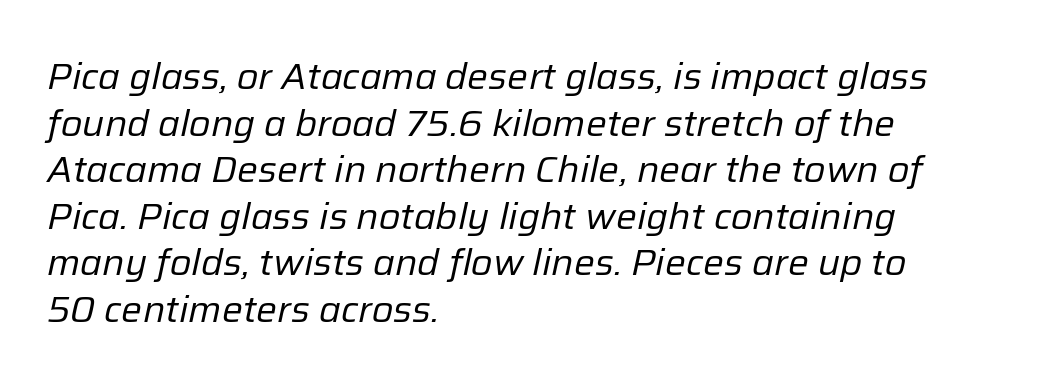
Q: Is the text bold? A: No.
Q: Is the text italic (slanted)? A: Yes, it leans right by about 12 degrees.
Q: Is the text underlined? A: No.
Q: How is the paragraph aligned? A: Left-aligned.
Q: Is the spacing between letters normal or unusually wide? A: Normal.
Q: Is the spacing between lines tight, normal or loose? A: Normal.
Q: Width (condensed, normal, or wide)? A: Normal.
Q: Stroke contrast? A: Low.
Q: x-height? A: Medium.
Q: Monospaced? A: No.
